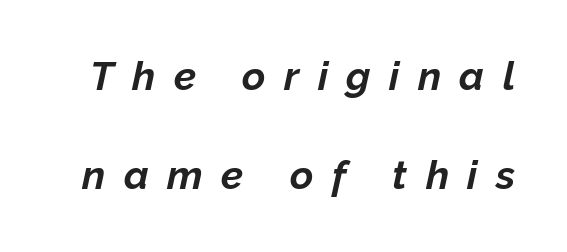
Q: Is the text bold? A: Yes.
Q: Is the text italic (slanted)? A: Yes, it leans right by about 12 degrees.
Q: Is the text underlined? A: No.
Q: Is the spacing between letters normal or unusually wide? A: Unusually wide.
Q: Is the spacing between lines tight, normal or loose? A: Loose.
Q: Width (condensed, normal, or wide)? A: Normal.
Q: Stroke contrast? A: Low.
Q: x-height? A: Medium.
Q: Monospaced? A: No.
